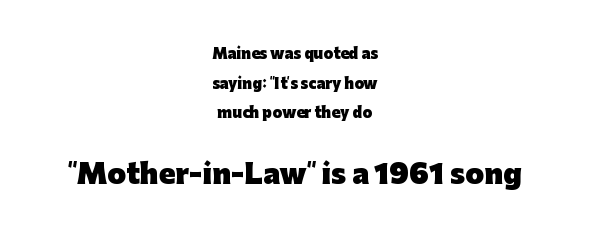
{"italic": "no", "bold": "yes", "underline": "no", "align": "center", "line_spacing": "loose", "line_spacing_ratio": 2.11, "letter_spacing": "normal", "letter_spacing_em": 0.0, "larger_block": "second", "size_ratio": 1.93, "glyph_px": 27}
